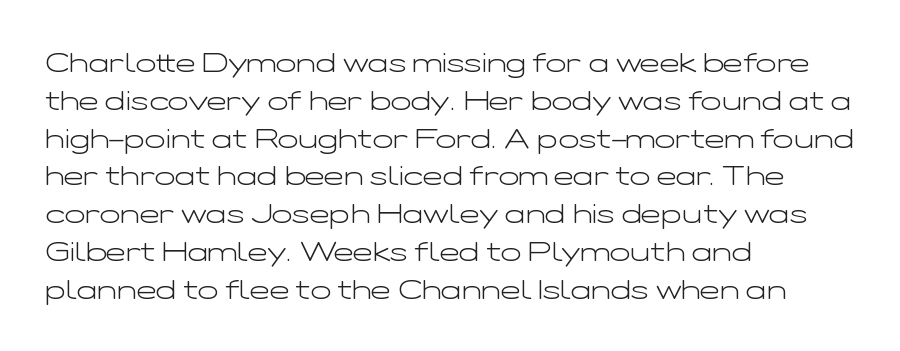
Q: Is the text bold? A: No.
Q: Is the text italic (slanted)? A: No, it is upright.
Q: Is the text underlined? A: No.
Q: How is the paragraph aligned? A: Left-aligned.
Q: Is the spacing between letters normal or unusually wide? A: Normal.
Q: Is the spacing between lines tight, normal or loose? A: Normal.
